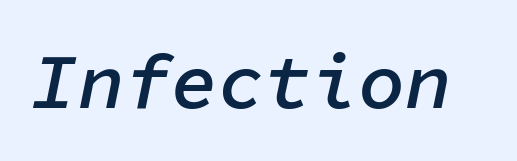
Q: Is the text bold? A: Semi-bold.
Q: Is the text italic (slanted)? A: Yes, it leans right by about 11 degrees.
Q: Is the text underlined? A: No.
Q: Is the spacing between letters normal or unusually wide? A: Normal.
Q: Width (condensed, normal, or wide)? A: Normal.
Q: Stroke contrast? A: Low.
Q: x-height? A: Medium.
Q: Monospaced? A: Yes.
